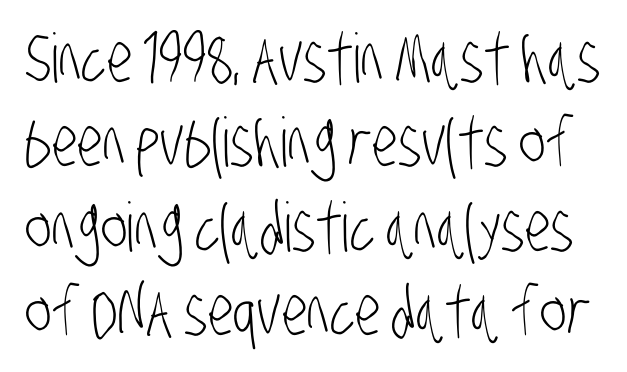
Do the characters align in a grid? No, the font is proportional. The face used here is rendered with its standard letterfit. Underlining? Definitely not there. You can tell from the bare stems that sans-serif type was used.
